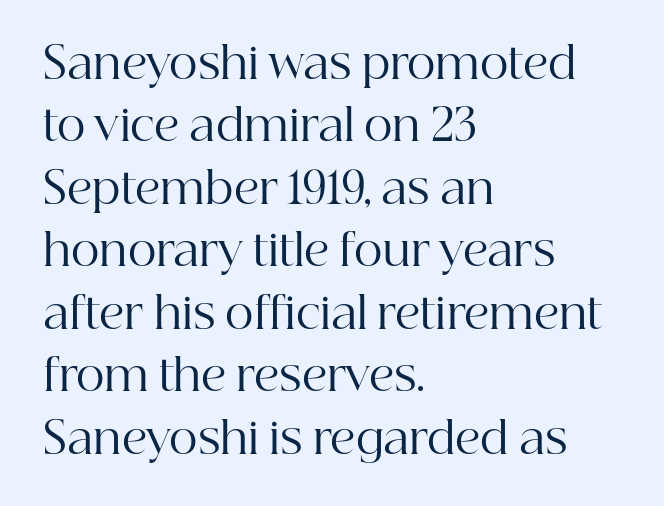
{"serif": "yes", "italic": "no", "bold": "no", "weight": "regular", "width": "normal", "stroke_contrast": "high", "x_height": "medium", "monospaced": "no", "underline": "no", "align": "left", "line_spacing": "normal", "line_spacing_ratio": 1.42, "letter_spacing": "normal", "letter_spacing_em": 0.0, "glyph_px": 44}
